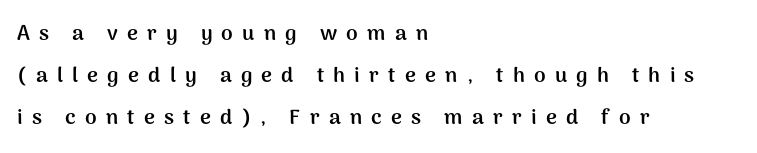
Q: Is the text bold? A: Yes.
Q: Is the text italic (slanted)? A: No, it is upright.
Q: Is the text underlined? A: No.
Q: How is the paragraph aligned? A: Left-aligned.
Q: Is the spacing between letters normal or unusually wide? A: Unusually wide.
Q: Is the spacing between lines tight, normal or loose? A: Loose.
